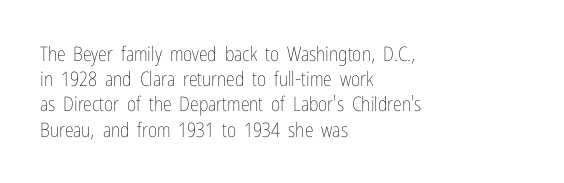
How would I describe the line gaps? Plain and ordinary. Stem width sits at or under what a default text font uses. Posture: straight, roman, zero tilt. Underlining? Definitely not there. How are the letters spaced? Ordinarily, with no added tracking. Alignment: flush left.
